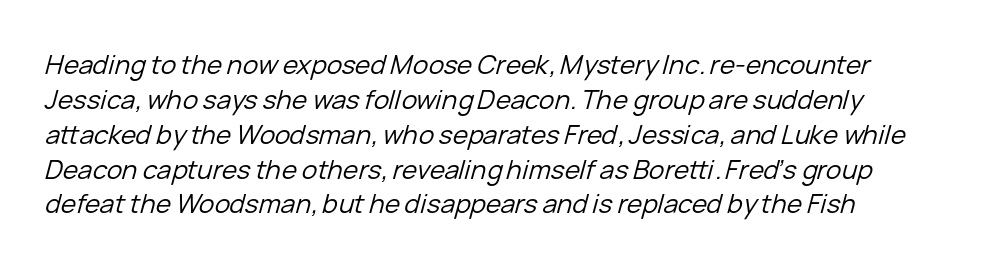
Q: Is the text bold? A: No.
Q: Is the text italic (slanted)? A: Yes, it leans right by about 15 degrees.
Q: Is the text underlined? A: No.
Q: How is the paragraph aligned? A: Left-aligned.
Q: Is the spacing between letters normal or unusually wide? A: Normal.
Q: Is the spacing between lines tight, normal or loose? A: Normal.
